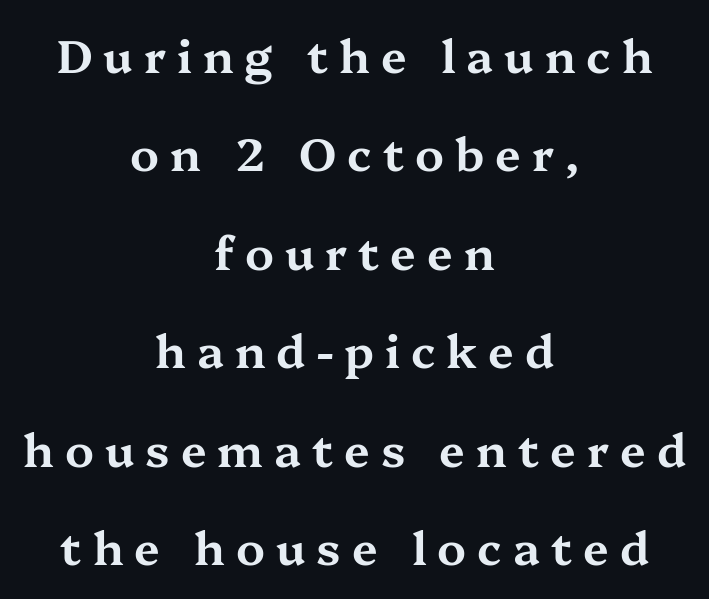
The image shows 46 px wide serif type, upright; set centered, loose line spacing (2.14x), unusually wide letter spacing (+0.24 em), not underlined; medium stroke contrast and a medium x-height.
